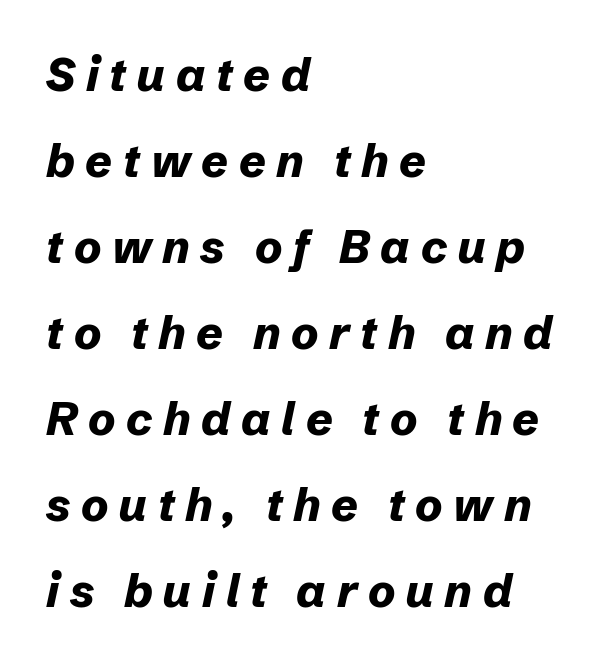
Q: Is the text bold? A: Yes.
Q: Is the text italic (slanted)? A: Yes, it leans right by about 12 degrees.
Q: Is the text underlined? A: No.
Q: How is the paragraph aligned? A: Left-aligned.
Q: Is the spacing between letters normal or unusually wide? A: Unusually wide.
Q: Width (condensed, normal, or wide)? A: Normal.
Q: Stroke contrast? A: Low.
Q: x-height? A: Medium.
Q: Monospaced? A: No.
